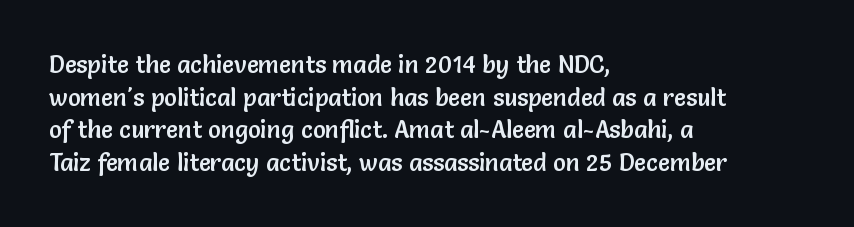
The image shows 24 px text type, upright; set left-aligned, normal line spacing (1.36x), normal letter spacing, not underlined.
